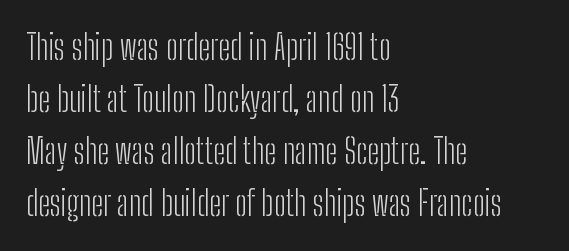
The image shows 34 px light, condensed sans-serif type, upright; set left-aligned, normal line spacing (1.53x), normal letter spacing, not underlined; low stroke contrast and a medium x-height.
